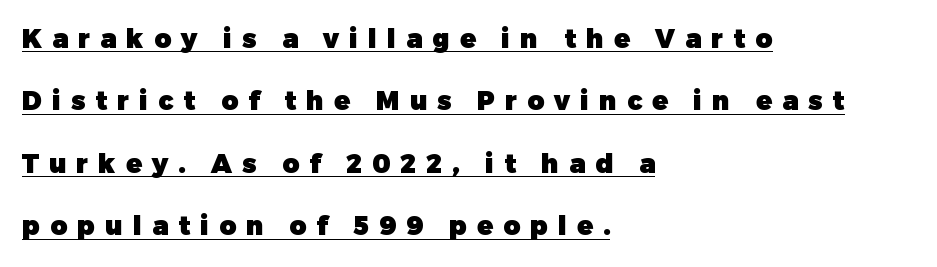
You can see a thin bar hugging the bottom of the glyphs. In terms of leading, this rendering errs on the spacious side. Tracking here is generous; glyphs stand well apart from one another. The font's upright variant was chosen for this text. Students, this is bold: see how much ink each stroke carries. Is the block centered? No — it sits flush against the left margin.
